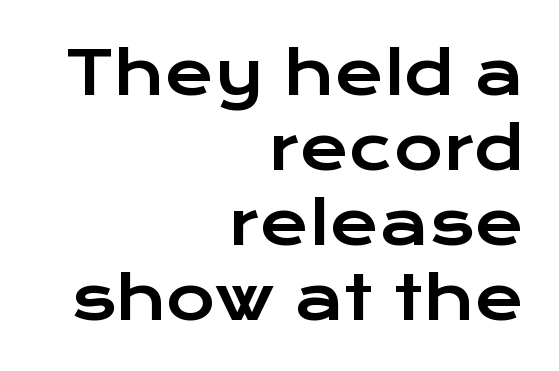
Q: Is the text italic (slanted)? A: No, it is upright.
Q: Is the typeface a serif or a sans-serif typeface? A: Sans-serif.
Q: Is the text underlined? A: No.
Q: How is the paragraph aligned? A: Right-aligned.
Q: Is the spacing between letters normal or unusually wide? A: Normal.
Q: Is the spacing between lines tight, normal or loose? A: Normal.
Q: Width (condensed, normal, or wide)? A: Wide.
Q: Stroke contrast? A: Low.
Q: x-height? A: Medium.
Q: Monospaced? A: No.
